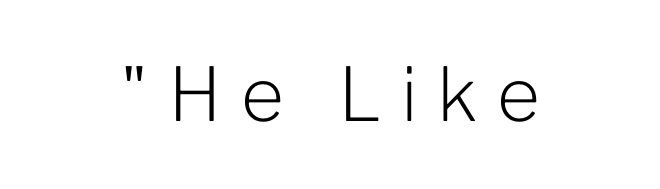
{"serif": "no", "italic": "no", "bold": "no", "weight": "light", "width": "normal", "stroke_contrast": "low", "x_height": "medium", "monospaced": "no", "underline": "no", "align": "center", "letter_spacing": "wide", "letter_spacing_em": 0.26, "glyph_px": 74}
